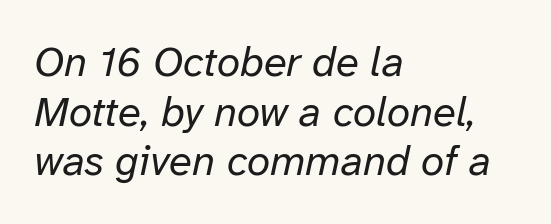
{"italic": "yes", "lean": "right", "slant_degrees": 12, "bold": "no", "weight": "regular", "width": "normal", "stroke_contrast": "low", "x_height": "medium", "monospaced": "no", "underline": "no", "align": "left", "line_spacing_ratio": 1.18, "letter_spacing": "normal", "letter_spacing_em": 0.0, "glyph_px": 42}
